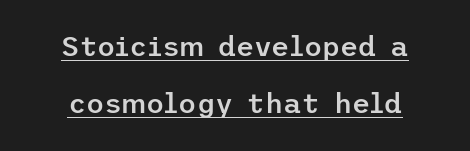
The sample's only ornament is a line tracing under the words. The vertical gap from one line to the next is large. In CSS terms this would be text-align: center. Is the letter spacing exaggerated? No — it looks like the ordinary default.
